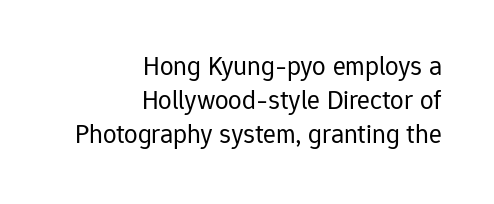
{"italic": "no", "bold": "no", "underline": "no", "align": "right", "line_spacing": "normal", "line_spacing_ratio": 1.26, "letter_spacing": "normal", "letter_spacing_em": 0.0, "glyph_px": 27}
